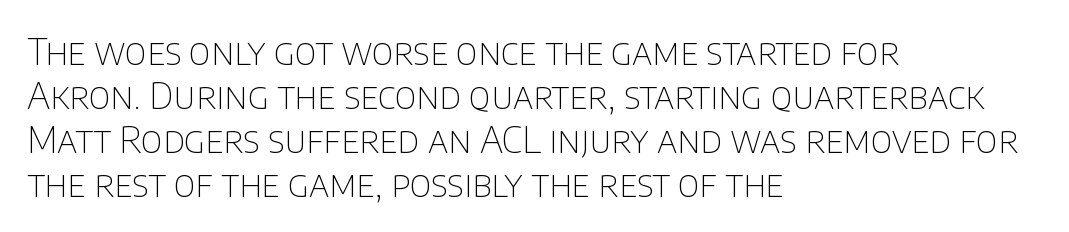
{"serif": "no", "italic": "no", "bold": "no", "weight": "thin", "width": "normal", "stroke_contrast": "low", "x_height": "large", "monospaced": "no", "underline": "no", "align": "left", "line_spacing_ratio": 1.22, "letter_spacing": "normal", "letter_spacing_em": 0.0, "glyph_px": 36}
